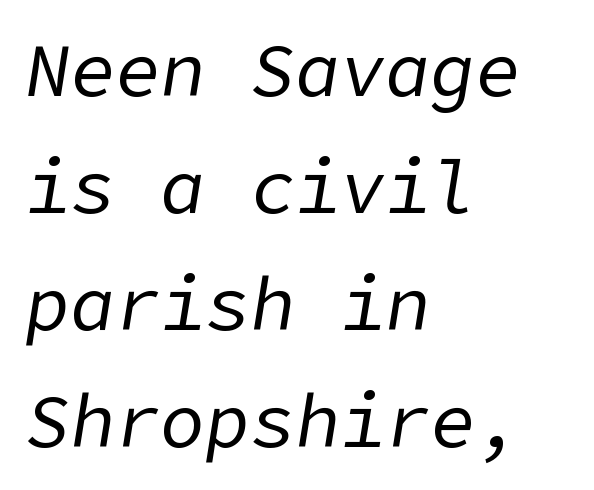
If you drew a line through each stem, it would be angled. This rendering leaves character spacing at its baseline value. The letters look calm and open, with moderate or lighter stems. Reading down the block, your eye returns to a fixed left position each line. Beneath every word, the page is bare. Compared with typical paragraphs, the rows here are spaced about the same.
